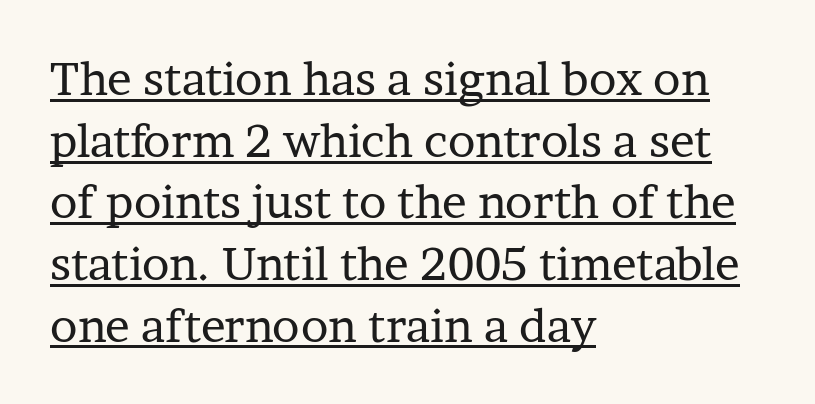
Q: Is the text bold? A: No.
Q: Is the text italic (slanted)? A: No, it is upright.
Q: Is the typeface a serif or a sans-serif typeface? A: Serif.
Q: Is the text underlined? A: Yes.
Q: How is the paragraph aligned? A: Left-aligned.
Q: Is the spacing between letters normal or unusually wide? A: Normal.
Q: Is the spacing between lines tight, normal or loose? A: Normal.
Q: Width (condensed, normal, or wide)? A: Normal.
Q: Stroke contrast? A: Low.
Q: x-height? A: Medium.
Q: Monospaced? A: No.
